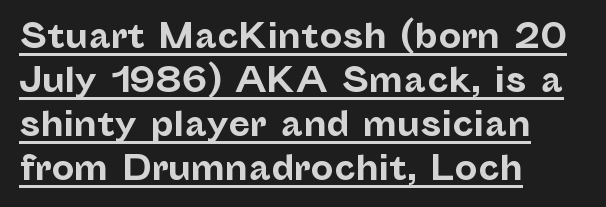
Each letter's strokes conclude bluntly, with no projecting serifs. Is there an underline? Yes — a line sits under the letters. The type is set solid horizontally, with unmodified tracking. Character widths vary here, with narrow letters taking less room than wide ones. One-word summary of the alignment: left. Style check: upright.
